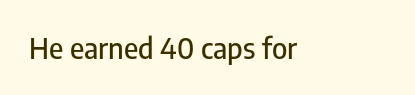
A typesetter would mark this as roman, not italic. The type is set solid horizontally, with unmodified tracking. Plain, unruled lines of type. The passage shown is typeset with a sans-serif family.
